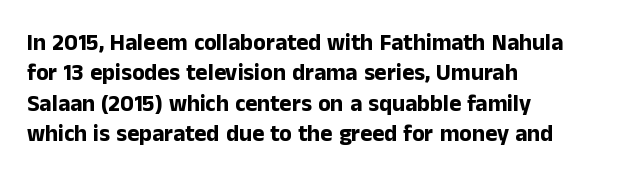
Each word holds together tightly as a unit, with standard inter-letter gaps. Typeset ragged right — the left edge is the straight one. Has an underline been added? It has not. The passage shown stacks its lines at a standard gap. A typesetter would mark this as roman, not italic. The passage shown is emphatically bold.
